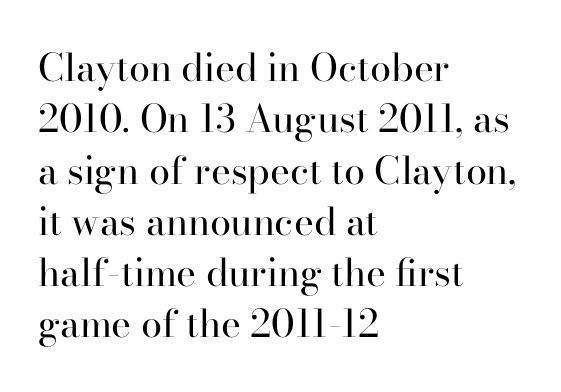
{"serif": "yes", "italic": "no", "bold": "no", "weight": "regular", "width": "normal", "stroke_contrast": "high", "x_height": "small", "monospaced": "no", "underline": "no", "align": "left", "line_spacing": "normal", "line_spacing_ratio": 1.35, "letter_spacing": "normal", "letter_spacing_em": 0.0, "glyph_px": 38}
